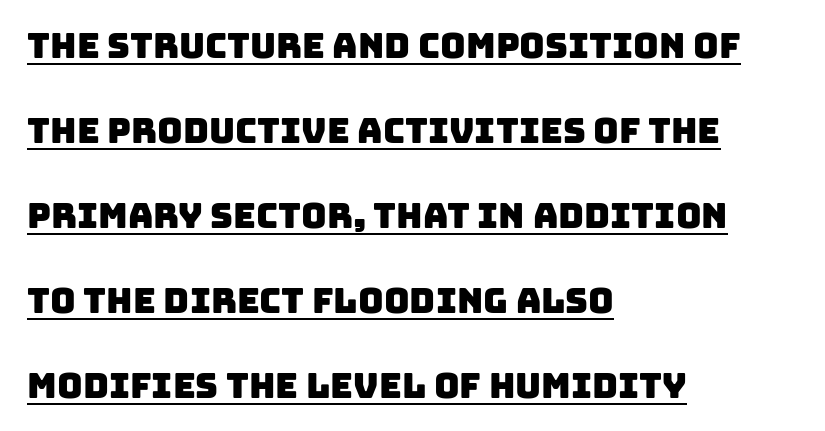
Q: Is the typeface a serif or a sans-serif typeface? A: Sans-serif.
Q: Is the text underlined? A: Yes.
Q: How is the paragraph aligned? A: Left-aligned.
Q: Is the spacing between letters normal or unusually wide? A: Normal.
Q: Is the spacing between lines tight, normal or loose? A: Loose.
Q: Width (condensed, normal, or wide)? A: Normal.
Q: Stroke contrast? A: Low.
Q: x-height? A: Large.
Q: Monospaced? A: No.
